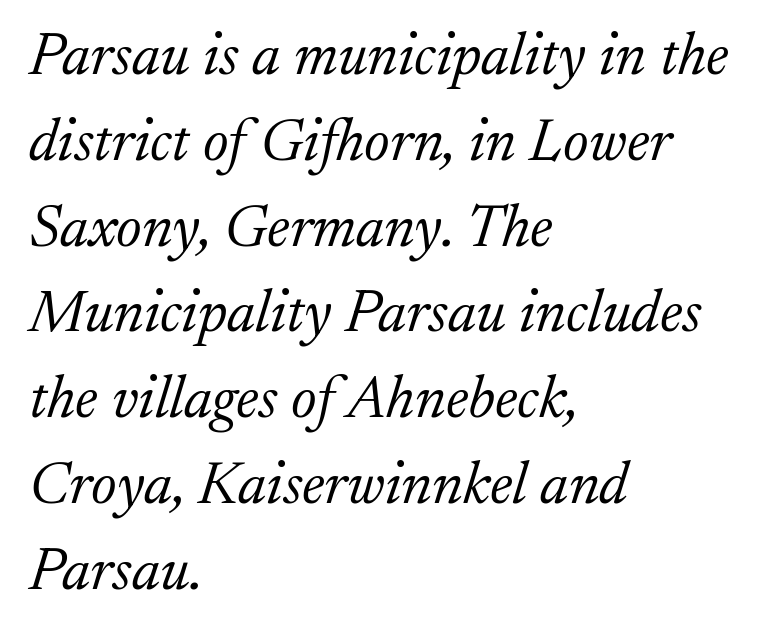
The image shows 60 px light serif type, italic (leaning right); set left-aligned, normal line spacing (1.43x), normal letter spacing, not underlined; low stroke contrast and a medium x-height.
